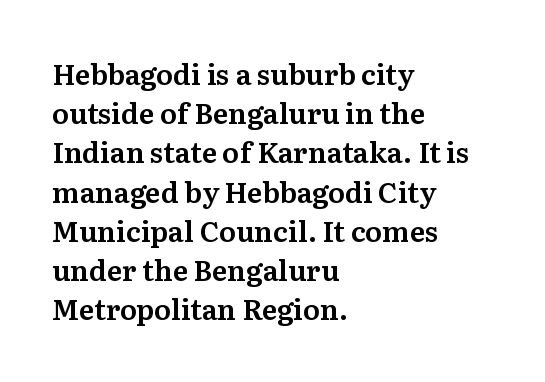
{"serif": "yes", "italic": "no", "width": "normal", "stroke_contrast": "medium", "x_height": "medium", "monospaced": "no", "underline": "no", "align": "left", "line_spacing": "normal", "line_spacing_ratio": 1.4, "letter_spacing": "normal", "letter_spacing_em": 0.0, "glyph_px": 28}
